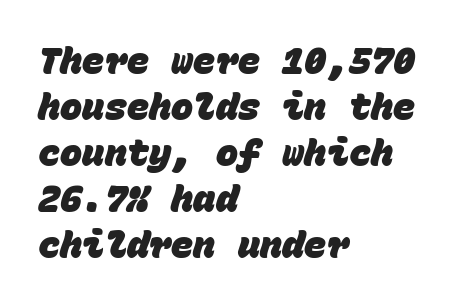
The image shows 37 px heavy sans-serif type, monospaced; set left-aligned, line spacing 1.24x, normal letter spacing, not underlined; low stroke contrast and a large x-height.
